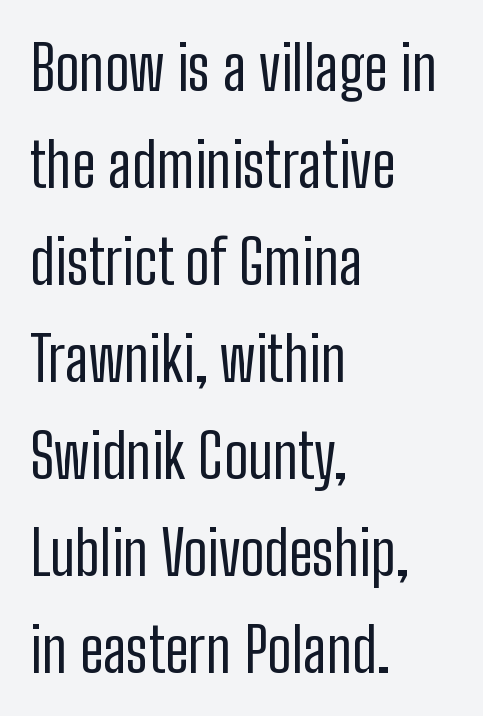
{"serif": "no", "italic": "no", "bold": "no", "weight": "regular", "width": "condensed", "stroke_contrast": "low", "x_height": "medium", "monospaced": "no", "underline": "no", "align": "left", "line_spacing": "normal", "line_spacing_ratio": 1.59, "letter_spacing": "normal", "letter_spacing_em": 0.0, "glyph_px": 61}
